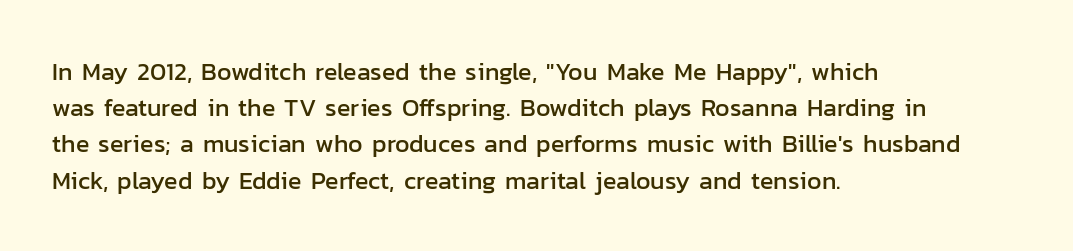
Q: Is the text italic (slanted)? A: No, it is upright.
Q: Is the text underlined? A: No.
Q: How is the paragraph aligned? A: Left-aligned.
Q: Is the spacing between letters normal or unusually wide? A: Normal.
Q: Is the spacing between lines tight, normal or loose? A: Normal.
